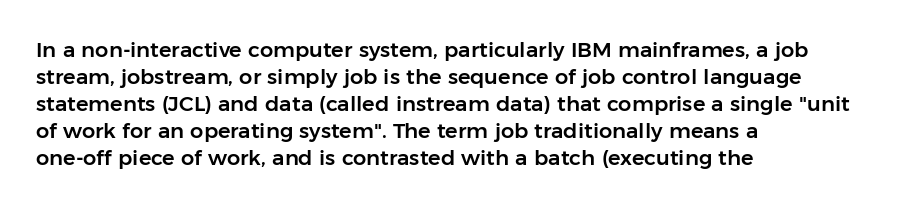
Q: Is the text italic (slanted)? A: No, it is upright.
Q: Is the text underlined? A: No.
Q: How is the paragraph aligned? A: Left-aligned.
Q: Is the spacing between letters normal or unusually wide? A: Normal.
Q: Is the spacing between lines tight, normal or loose? A: Normal.
